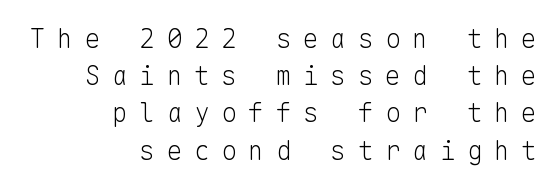
{"italic": "no", "bold": "no", "underline": "no", "align": "right", "line_spacing": "normal", "line_spacing_ratio": 1.43, "letter_spacing": "wide", "letter_spacing_em": 0.45, "glyph_px": 26}
